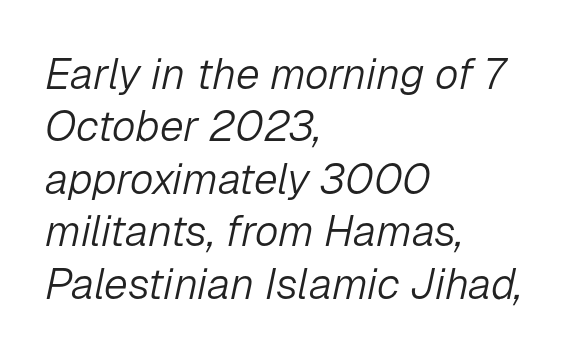
Q: Is the text bold? A: No.
Q: Is the text italic (slanted)? A: Yes, it leans right by about 12 degrees.
Q: Is the text underlined? A: No.
Q: How is the paragraph aligned? A: Left-aligned.
Q: Is the spacing between letters normal or unusually wide? A: Normal.
Q: Width (condensed, normal, or wide)? A: Normal.
Q: Stroke contrast? A: Low.
Q: x-height? A: Medium.
Q: Monospaced? A: No.
